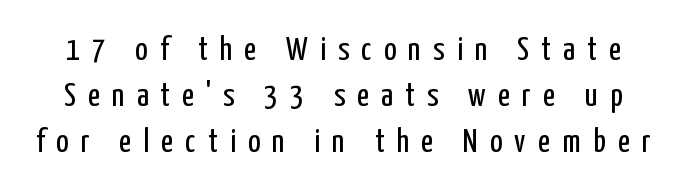
{"serif": "no", "italic": "no", "bold": "no", "weight": "regular", "width": "condensed", "stroke_contrast": "low", "x_height": "medium", "monospaced": "no", "underline": "no", "line_spacing": "normal", "line_spacing_ratio": 1.4, "letter_spacing": "wide", "letter_spacing_em": 0.37, "glyph_px": 33}
